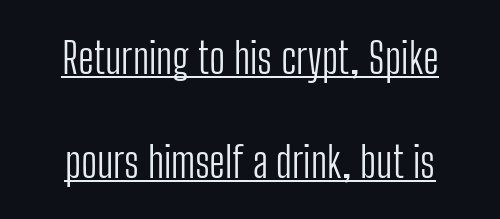
Note: no serifs on the glyphs. Upright lettering throughout. The rendering uses the underline text-decoration. The face used here is proportionally spaced, like ordinary book or web type. These glyphs show unthickened strokes, regular width or finer.
